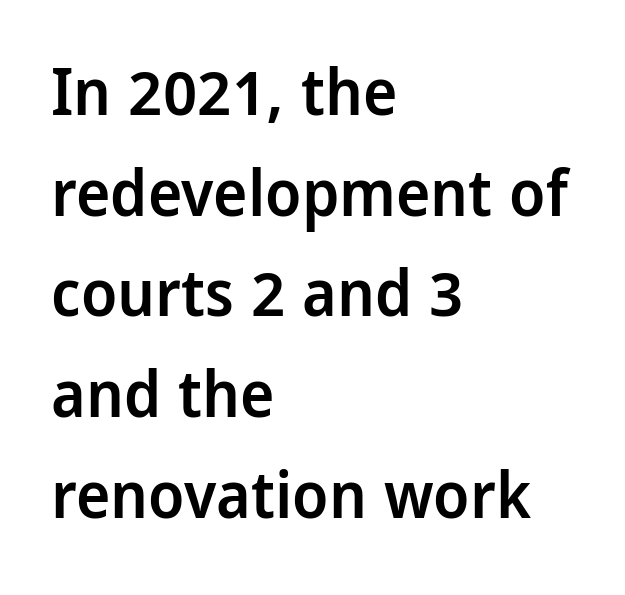
{"serif": "no", "italic": "no", "bold": "semi", "weight": "semibold", "width": "condensed", "stroke_contrast": "low", "x_height": "large", "monospaced": "no", "underline": "no", "align": "left", "line_spacing": "normal", "line_spacing_ratio": 1.55, "letter_spacing": "normal", "letter_spacing_em": 0.0, "glyph_px": 65}
